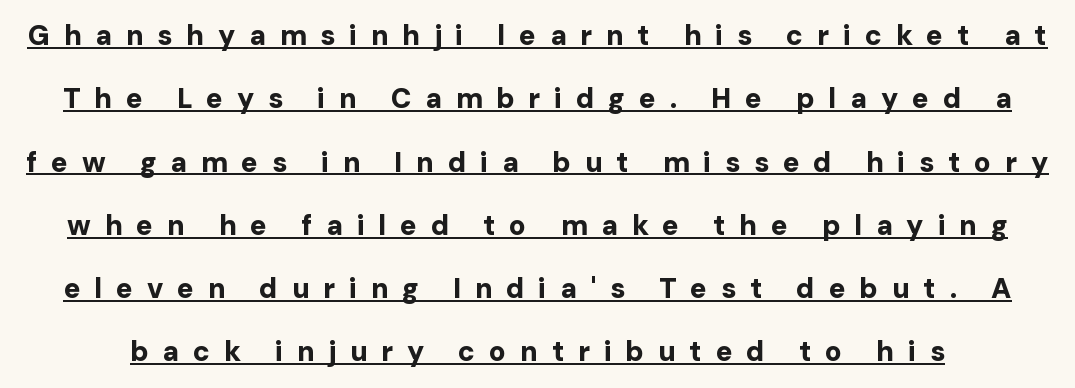
Q: Is the text bold? A: Yes.
Q: Is the text italic (slanted)? A: No, it is upright.
Q: Is the typeface a serif or a sans-serif typeface? A: Sans-serif.
Q: Is the text underlined? A: Yes.
Q: Is the spacing between letters normal or unusually wide? A: Unusually wide.
Q: Is the spacing between lines tight, normal or loose? A: Loose.
Q: Width (condensed, normal, or wide)? A: Normal.
Q: Stroke contrast? A: Low.
Q: x-height? A: Medium.
Q: Monospaced? A: No.
